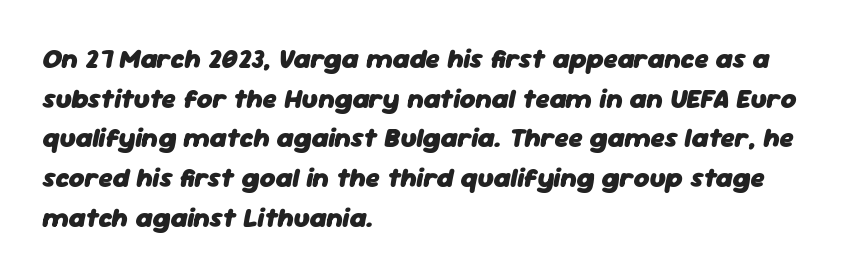
The image shows 27 px bold type, italic (leaning right); set left-aligned, normal line spacing (1.47x), normal letter spacing, not underlined.
